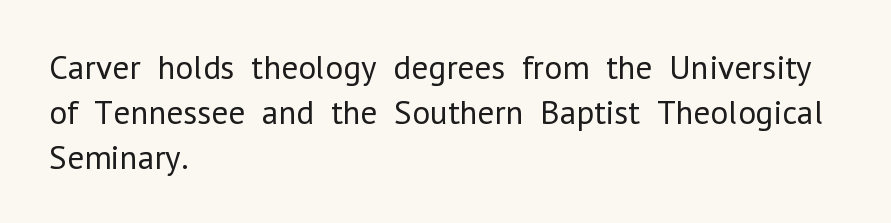
The image shows 34 px regular-weight sans-serif type, upright; set left-aligned, normal line spacing (1.32x), normal letter spacing, not underlined; low stroke contrast and a medium x-height.
